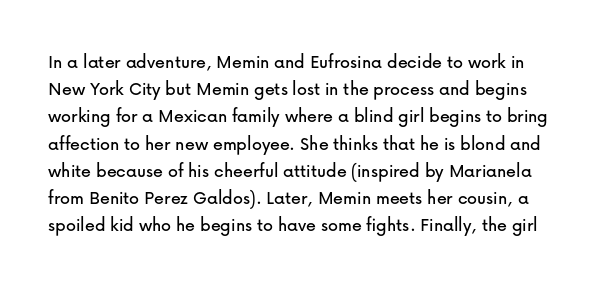
{"italic": "no", "underline": "no", "line_spacing": "normal", "line_spacing_ratio": 1.36, "letter_spacing": "normal", "letter_spacing_em": 0.0, "glyph_px": 20}
